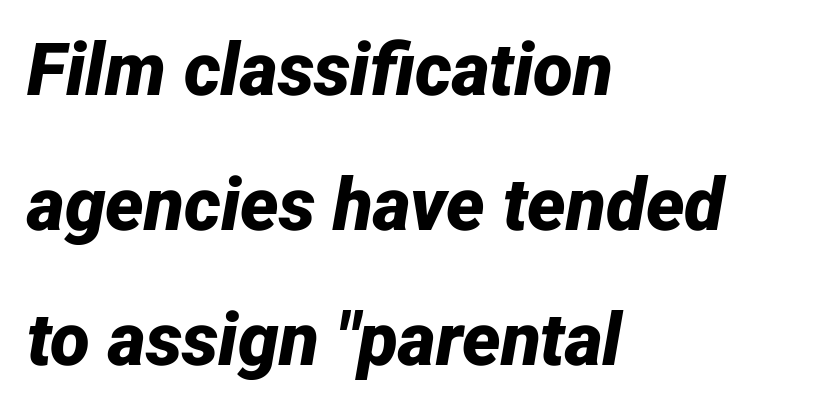
{"italic": "yes", "lean": "right", "slant_degrees": 12, "bold": "yes", "weight": "bold", "width": "normal", "stroke_contrast": "low", "x_height": "medium", "monospaced": "no", "underline": "no", "align": "left", "line_spacing_ratio": 1.85, "letter_spacing": "normal", "letter_spacing_em": 0.0, "glyph_px": 73}
